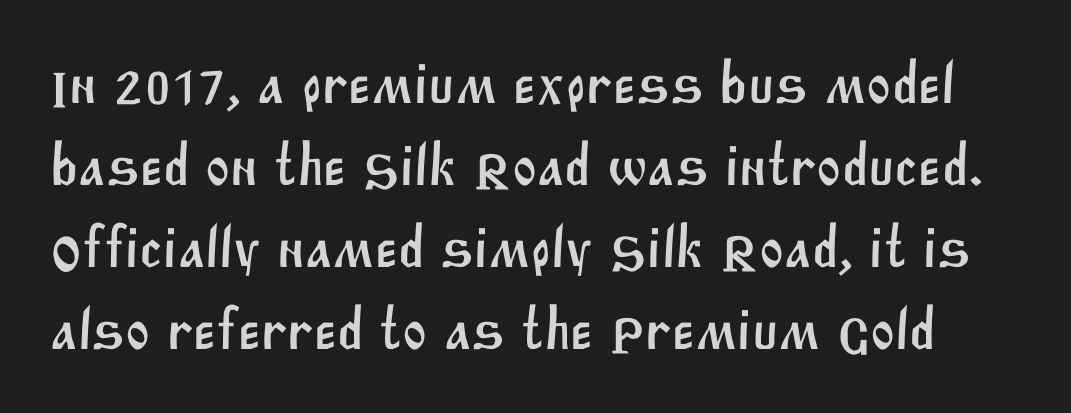
{"serif": "no", "width": "normal", "stroke_contrast": "medium", "x_height": "large", "monospaced": "no", "underline": "no", "line_spacing": "normal", "line_spacing_ratio": 1.39, "letter_spacing": "normal", "letter_spacing_em": 0.0, "glyph_px": 59}
